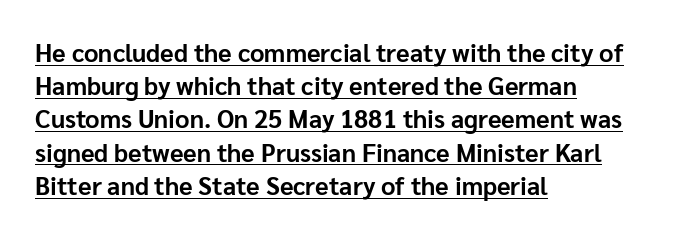
{"italic": "no", "bold": "yes", "underline": "yes", "align": "left", "line_spacing": "normal", "line_spacing_ratio": 1.33, "letter_spacing": "normal", "letter_spacing_em": 0.0, "glyph_px": 25}
